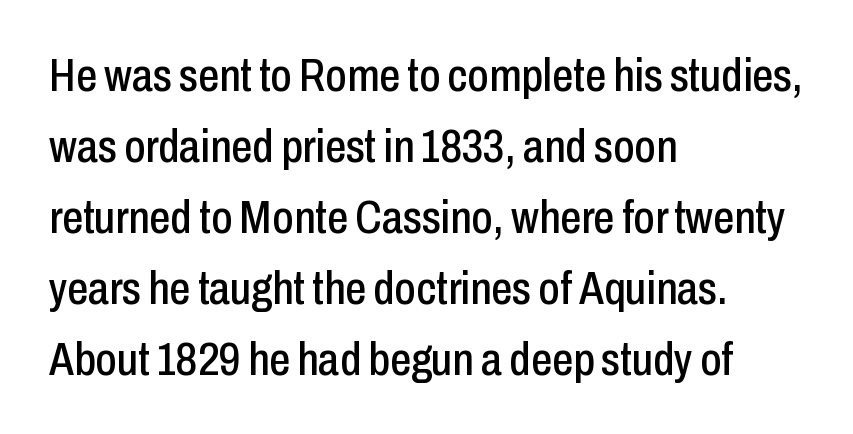
{"serif": "no", "italic": "no", "width": "condensed", "stroke_contrast": "low", "x_height": "medium", "monospaced": "no", "underline": "no", "align": "left", "line_spacing": "normal", "line_spacing_ratio": 1.51, "letter_spacing": "normal", "letter_spacing_em": 0.0, "glyph_px": 47}
